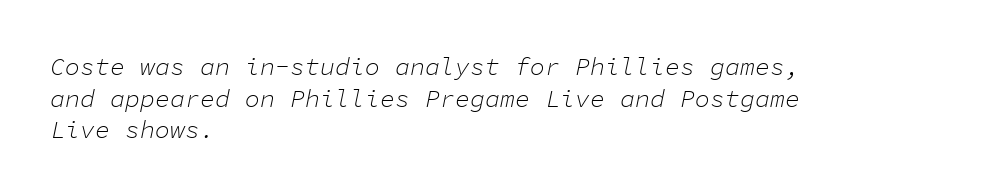
Honestly, the letter spacing is just normal — you wouldn't notice it. Notice how the stems are inclined rather than vertical — that's the hallmark of italics. Quick note: underline off. Typeset ragged right — the left edge is the straight one.
